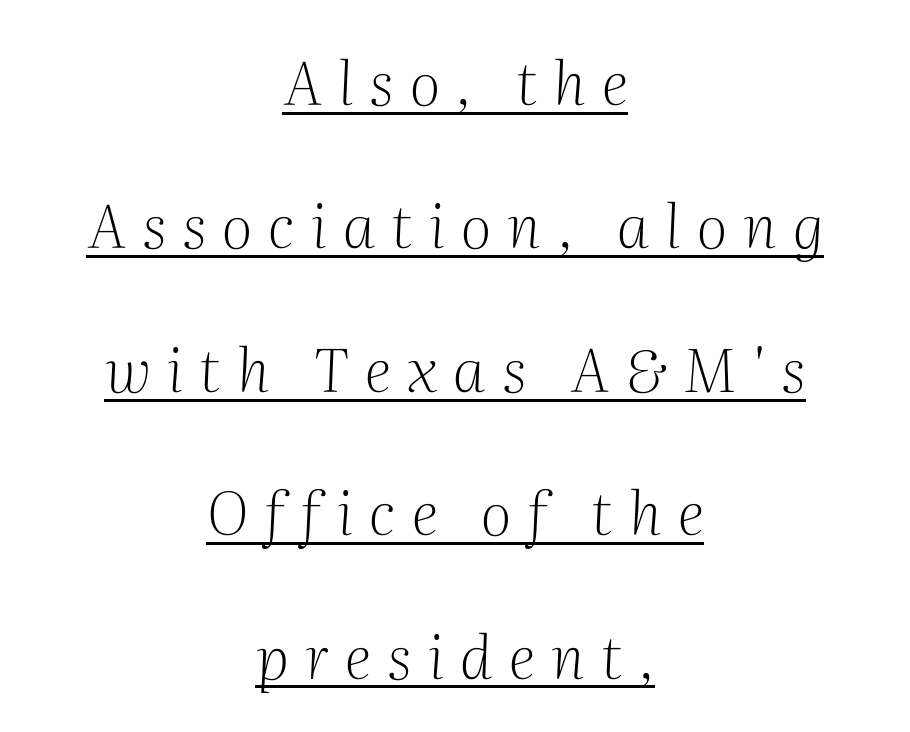
Q: Is the text bold? A: No.
Q: Is the text italic (slanted)? A: Yes, it leans right by about 2 degrees.
Q: Is the typeface a serif or a sans-serif typeface? A: Serif.
Q: Is the text underlined? A: Yes.
Q: How is the paragraph aligned? A: Centered.
Q: Is the spacing between letters normal or unusually wide? A: Unusually wide.
Q: Is the spacing between lines tight, normal or loose? A: Loose.
Q: Width (condensed, normal, or wide)? A: Normal.
Q: Stroke contrast? A: Medium.
Q: x-height? A: Medium.
Q: Monospaced? A: No.
